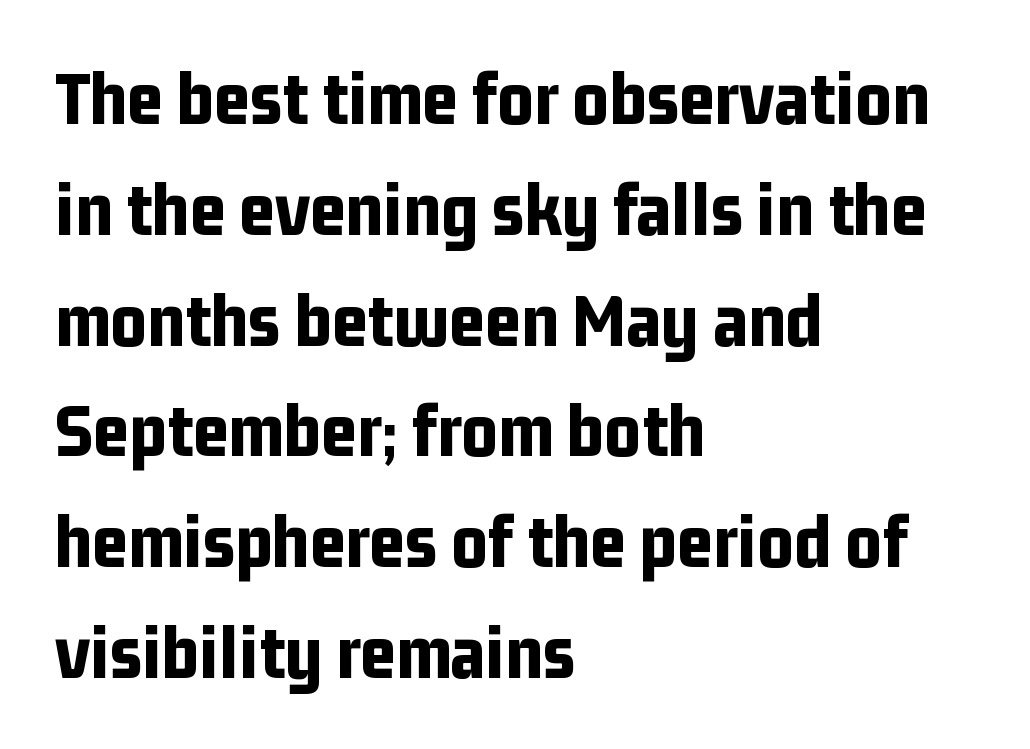
The image shows 78 px bold, condensed sans-serif type, upright; set left-aligned, normal line spacing (1.42x), normal letter spacing, not underlined; low stroke contrast and a medium x-height.
